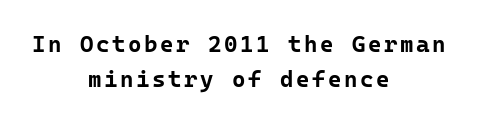
Visually the block forms a symmetrical silhouette, jagged on both flanks. Decoration check: the copy has no underline. How heavy is the stroke? Heavy — this is a bold. These lines were composed using upright roman letters. What's the leading like? Ordinary, nothing unusual.
